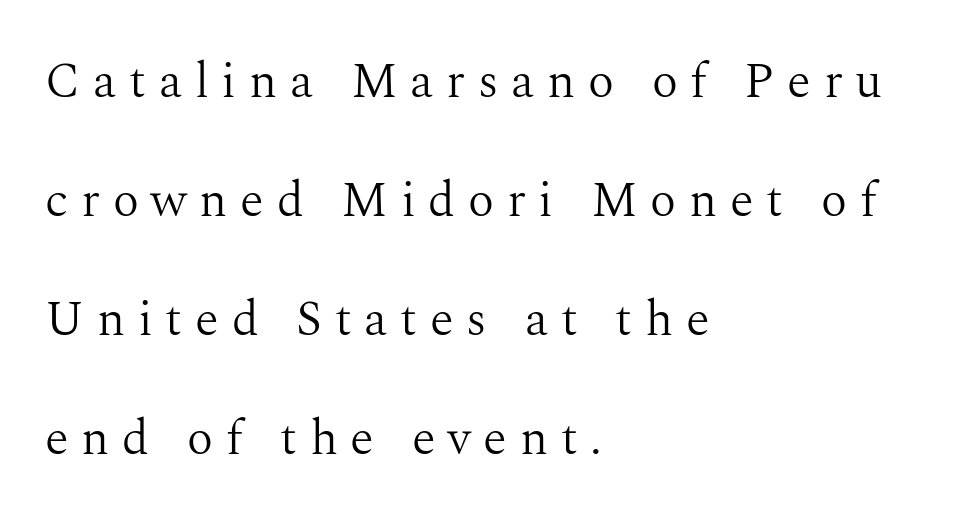
Here the glyphs are tracked loosely, breaking word shapes into spaced letters. Plain, unruled lines of type. Old-style or modern, the face here clearly has serifs. No heavy texture on the line: the type isn't bold.
